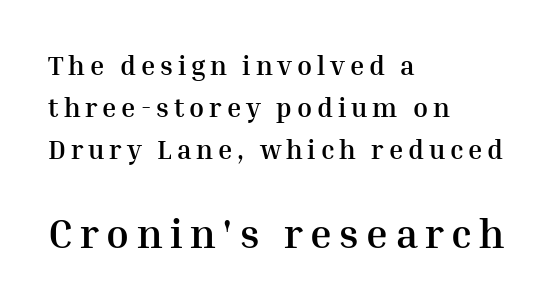
Letterform terminals end in serifs throughout the passage. Each new line begins a customary step beneath the previous one. Italic: no, the glyphs are upright roman. Thick stems and heavy bowls — unmistakably bold. Two sizes are in play, and the larger belongs to the second block.
